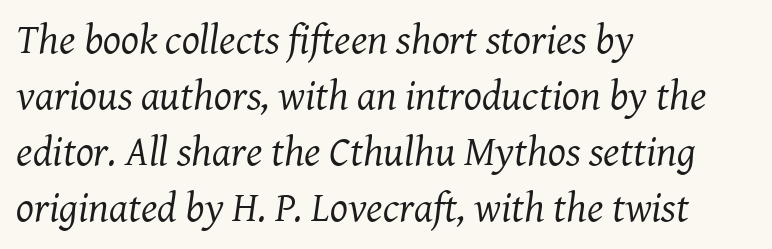
Note: serifs present on the glyphs. The axis of the letterforms is tilted away from vertical. A bare baseline throughout the passage. The compositor pushed each line to the left boundary. Here the designer chose a conventional face with non-uniform glyph widths.
